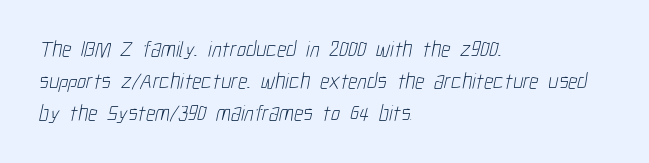
The image shows 22 px text type; set left-aligned, normal line spacing (1.45x), normal letter spacing, not underlined.
